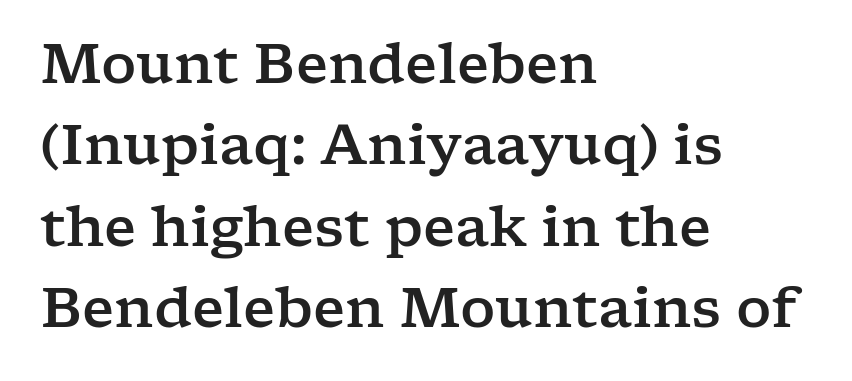
Q: Is the text italic (slanted)? A: No, it is upright.
Q: Is the typeface a serif or a sans-serif typeface? A: Serif.
Q: Is the text underlined? A: No.
Q: How is the paragraph aligned? A: Left-aligned.
Q: Is the spacing between letters normal or unusually wide? A: Normal.
Q: Is the spacing between lines tight, normal or loose? A: Normal.
Q: Width (condensed, normal, or wide)? A: Wide.
Q: Stroke contrast? A: Low.
Q: x-height? A: Medium.
Q: Monospaced? A: No.
